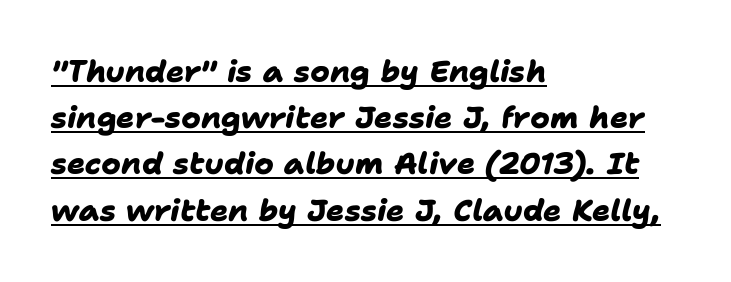
The image shows 30 px heavy sans-serif type; set left-aligned, normal line spacing (1.54x), normal letter spacing, underlined; low stroke contrast and a medium x-height.
